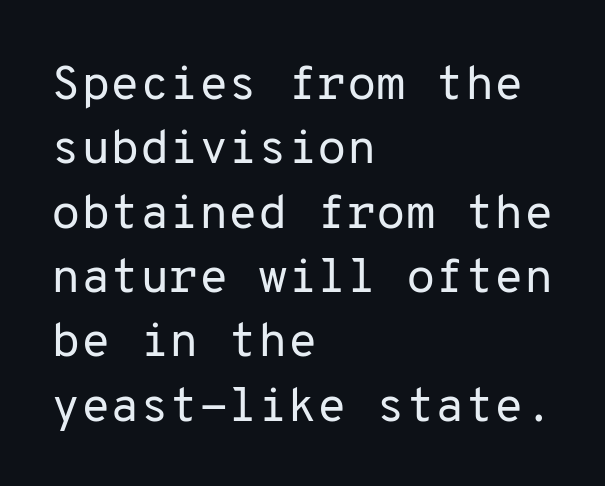
Q: Is the text bold? A: No.
Q: Is the text italic (slanted)? A: No, it is upright.
Q: Is the typeface a serif or a sans-serif typeface? A: Sans-serif.
Q: Is the text underlined? A: No.
Q: How is the paragraph aligned? A: Left-aligned.
Q: Is the spacing between letters normal or unusually wide? A: Normal.
Q: Is the spacing between lines tight, normal or loose? A: Normal.
Q: Width (condensed, normal, or wide)? A: Normal.
Q: Stroke contrast? A: Low.
Q: x-height? A: Medium.
Q: Monospaced? A: Yes.
